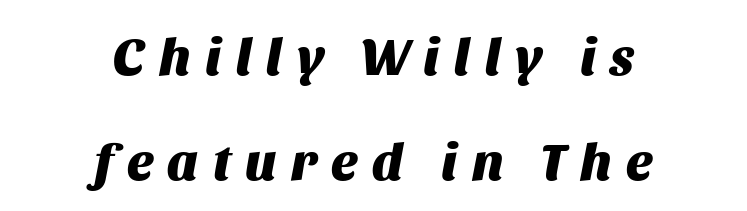
{"italic": "yes", "lean": "right", "slant_degrees": 11, "bold": "yes", "weight": "heavy", "width": "normal", "stroke_contrast": "medium", "x_height": "large", "monospaced": "no", "underline": "no", "align": "center", "line_spacing": "loose", "line_spacing_ratio": 2.01, "letter_spacing": "wide", "letter_spacing_em": 0.28, "glyph_px": 52}
